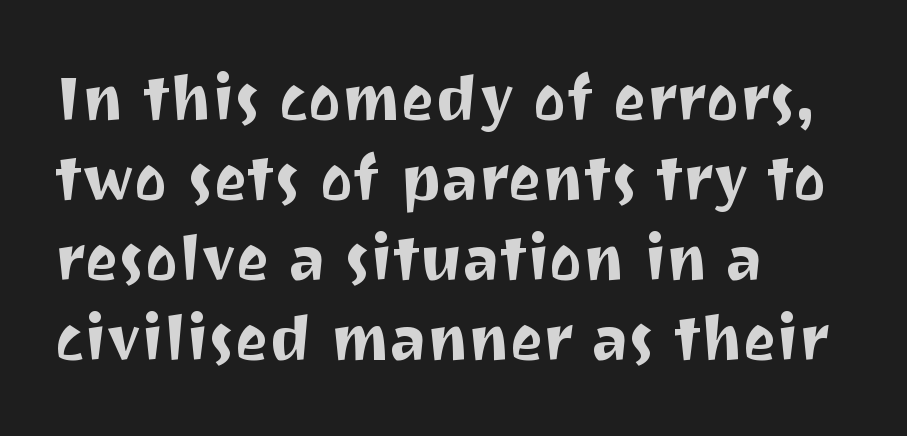
{"serif": "no", "italic": "no", "width": "normal", "stroke_contrast": "medium", "x_height": "medium", "monospaced": "no", "underline": "no", "align": "left", "line_spacing": "normal", "line_spacing_ratio": 1.27, "letter_spacing": "normal", "letter_spacing_em": 0.0, "glyph_px": 63}
